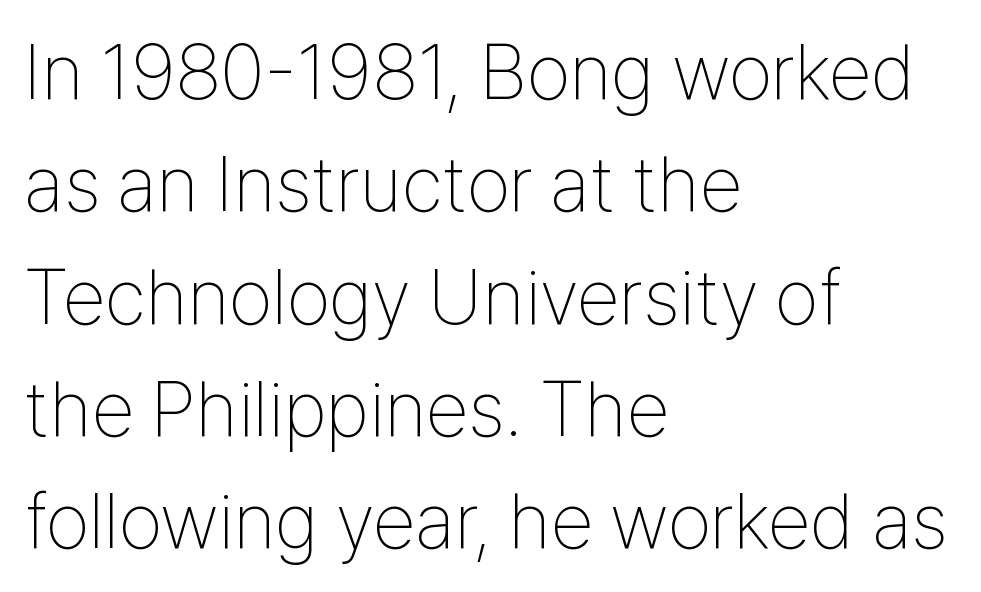
{"serif": "no", "italic": "no", "bold": "no", "weight": "thin", "width": "condensed", "stroke_contrast": "low", "x_height": "medium", "monospaced": "no", "underline": "no", "align": "left", "line_spacing": "normal", "line_spacing_ratio": 1.44, "letter_spacing": "normal", "letter_spacing_em": 0.0, "glyph_px": 78}
